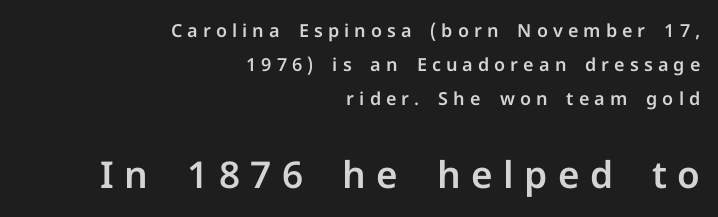
Q: Is the text italic (slanted)? A: No, it is upright.
Q: Is the typeface a serif or a sans-serif typeface? A: Sans-serif.
Q: Is the text underlined? A: No.
Q: How is the paragraph aligned? A: Right-aligned.
Q: Is the spacing between letters normal or unusually wide? A: Unusually wide.
Q: Which block of text is set in a larger size, the first (top) or the second (bottom)? A: The second (bottom) one.
Q: Width (condensed, normal, or wide)? A: Normal.
Q: Stroke contrast? A: Low.
Q: x-height? A: Medium.
Q: Monospaced? A: No.
